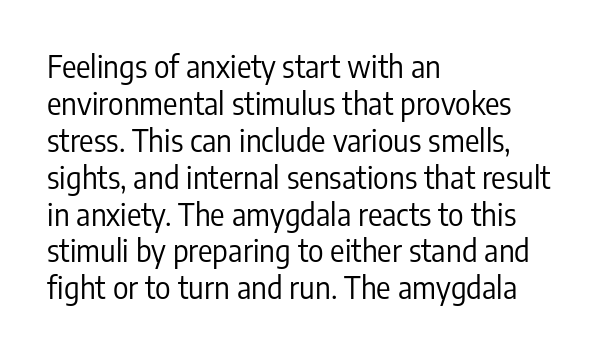
{"serif": "no", "italic": "no", "bold": "no", "weight": "regular", "width": "condensed", "stroke_contrast": "low", "x_height": "medium", "monospaced": "no", "underline": "no", "align": "left", "line_spacing_ratio": 1.23, "letter_spacing": "normal", "letter_spacing_em": 0.0, "glyph_px": 30}
